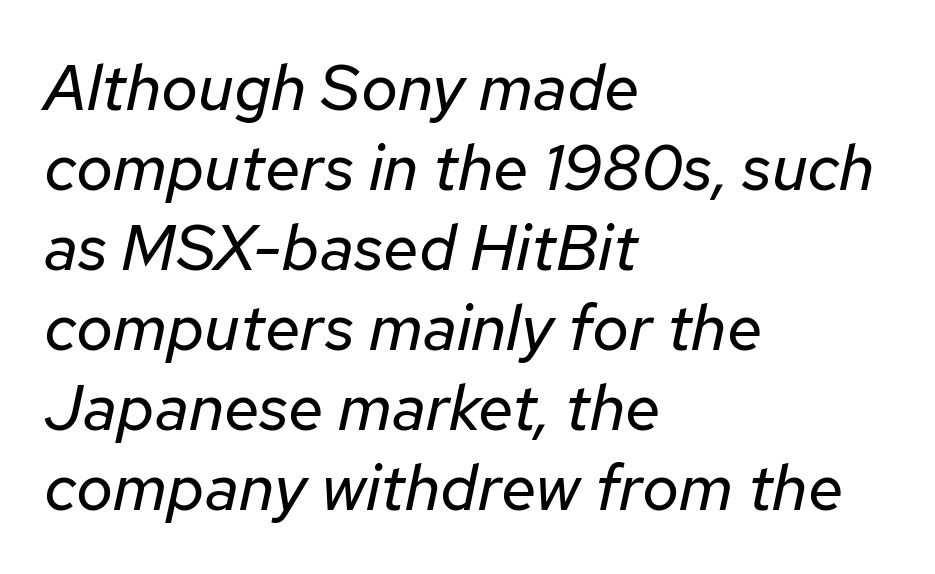
The image shows 64 px regular-weight type, italic (leaning right); set left-aligned, normal line spacing (1.25x), normal letter spacing, not underlined; low stroke contrast and a medium x-height.
